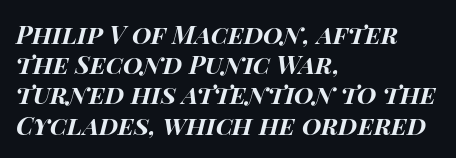
The gaps between neighbouring characters are ordinary and unremarkable. Each line starts at the same left margin while the right side varies. Heft: maximum for text — a bold. Just letters on the line, the space beneath them empty. When letters slant like this, we call the style italic.
